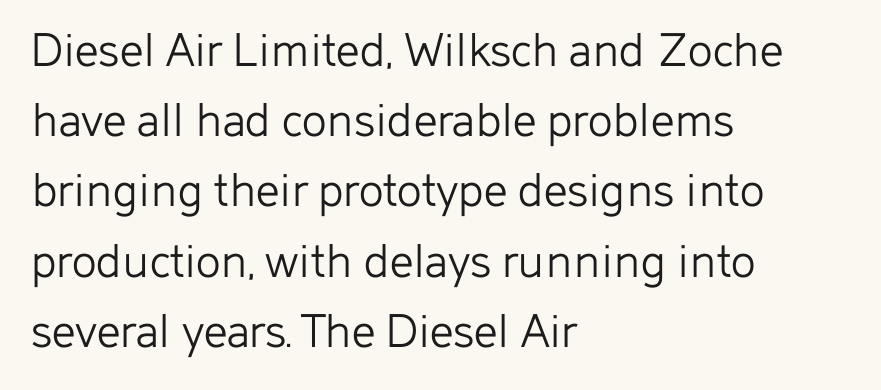
The image shows 52 px light sans-serif type, upright; set left-aligned, normal line spacing (1.35x), normal letter spacing, not underlined; low stroke contrast and a medium x-height.
